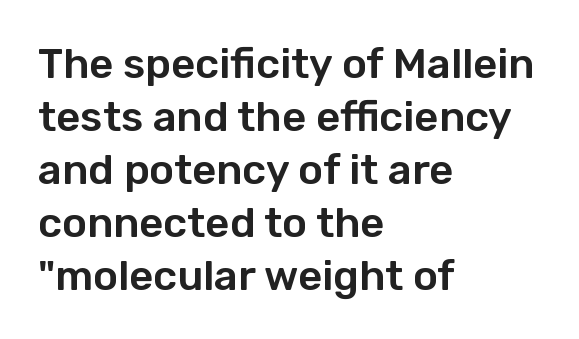
Nothing sits at the stroke ends, so this counts as sans-serif. Nope, not italic — everything's standing straight. The paragraph shown leans on its left margin. The strip under each line holds only bare page. The face used here is rendered with its standard letterfit.
